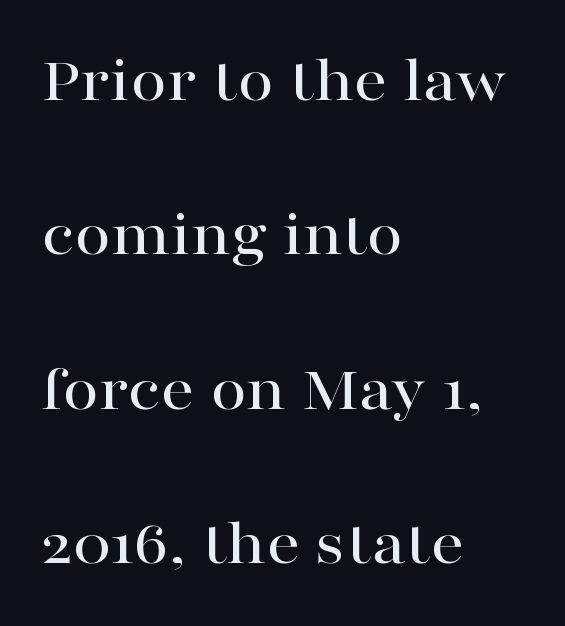
{"serif": "yes", "italic": "no", "width": "wide", "stroke_contrast": "high", "x_height": "medium", "monospaced": "no", "underline": "no", "align": "left", "line_spacing": "loose", "line_spacing_ratio": 2.34, "letter_spacing": "normal", "letter_spacing_em": 0.0, "glyph_px": 66}
